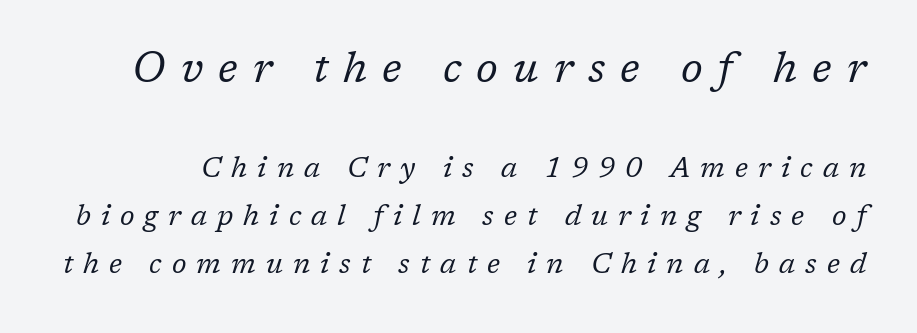
The words here are not underlined. The face used here appears at its bigger size in the upper chunk. The characters are drawn with everyday or finer stroke widths. The letters advance in unequal steps, a hallmark of proportional type.
